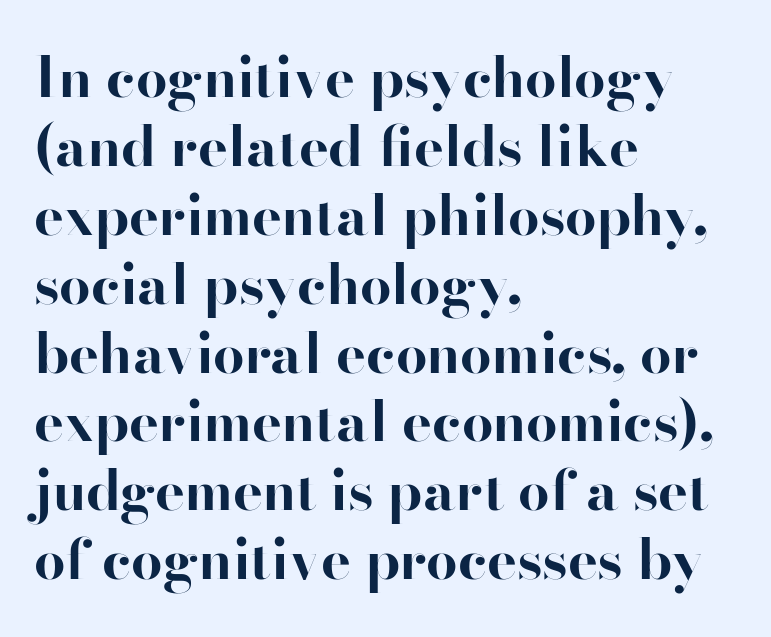
Q: Is the text bold? A: Yes.
Q: Is the text italic (slanted)? A: No, it is upright.
Q: Is the typeface a serif or a sans-serif typeface? A: Serif.
Q: Is the text underlined? A: No.
Q: How is the paragraph aligned? A: Left-aligned.
Q: Is the spacing between letters normal or unusually wide? A: Normal.
Q: Width (condensed, normal, or wide)? A: Normal.
Q: Stroke contrast? A: High.
Q: x-height? A: Small.
Q: Monospaced? A: No.
